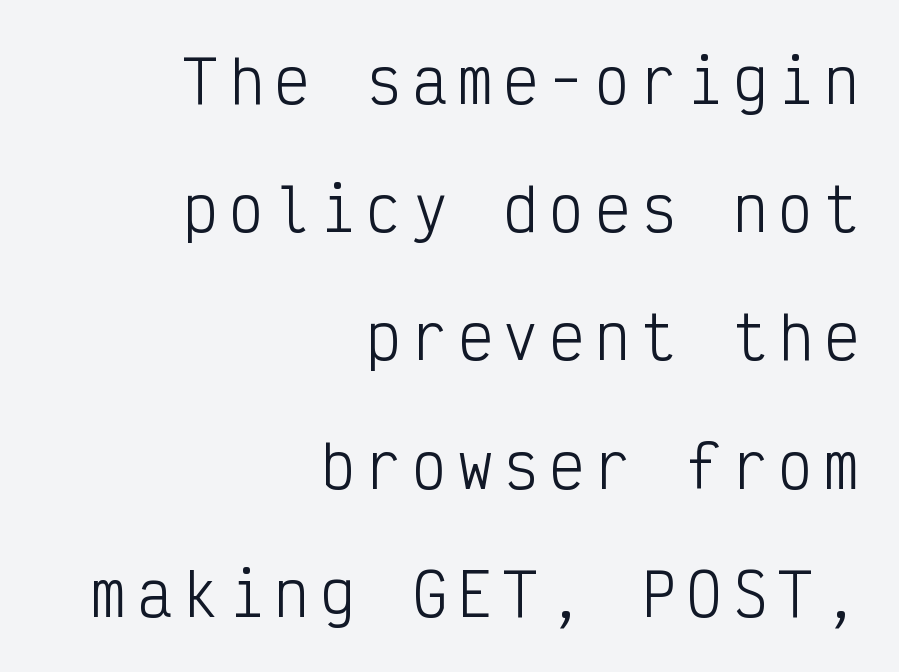
The image shows 58 px light, condensed sans-serif type, upright, monospaced; set right-aligned, loose line spacing (2.21x), not underlined; low stroke contrast and a medium x-height.
